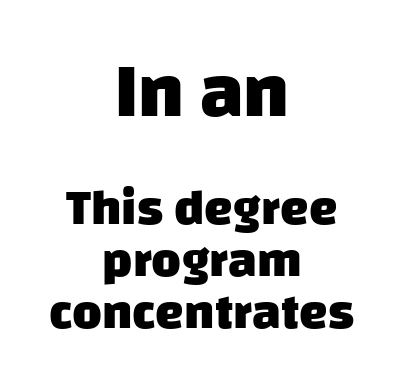
{"serif": "no", "bold": "yes", "weight": "heavy", "width": "normal", "stroke_contrast": "low", "x_height": "large", "monospaced": "no", "underline": "no", "align": "center", "line_spacing": "tight", "line_spacing_ratio": 1.02, "letter_spacing": "normal", "letter_spacing_em": 0.0, "larger_block": "first", "size_ratio": 1.51, "glyph_px": 77}
